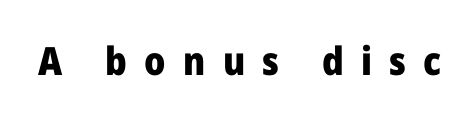
The image shows 39 px heavy sans-serif type, upright; set unusually wide letter spacing (+0.44 em), not underlined; low stroke contrast and a medium x-height.
